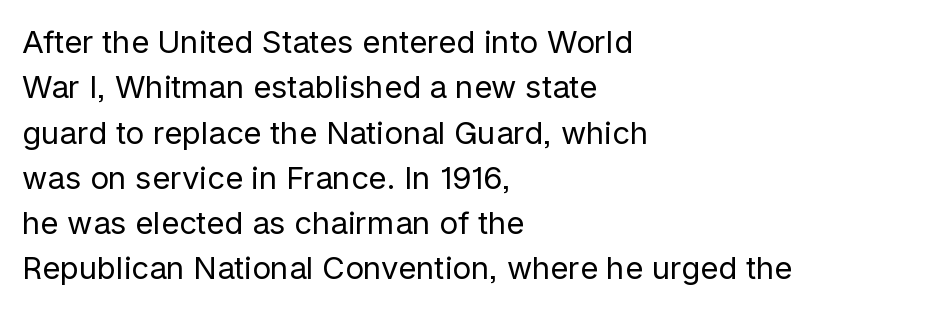
Q: Is the text bold? A: No.
Q: Is the text italic (slanted)? A: No, it is upright.
Q: Is the typeface a serif or a sans-serif typeface? A: Sans-serif.
Q: Is the text underlined? A: No.
Q: How is the paragraph aligned? A: Left-aligned.
Q: Is the spacing between letters normal or unusually wide? A: Normal.
Q: Is the spacing between lines tight, normal or loose? A: Normal.
Q: Width (condensed, normal, or wide)? A: Normal.
Q: Stroke contrast? A: Low.
Q: x-height? A: Medium.
Q: Monospaced? A: No.
